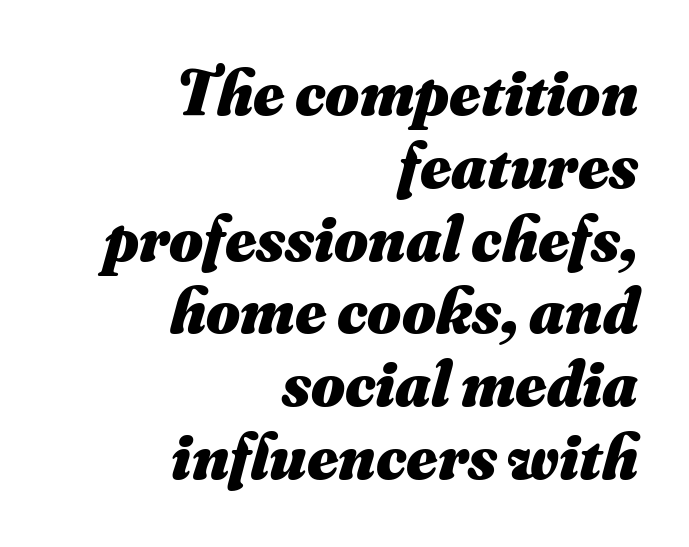
Q: Is the text bold? A: Yes.
Q: Is the text italic (slanted)? A: Yes, it leans right by about 16 degrees.
Q: Is the text underlined? A: No.
Q: How is the paragraph aligned? A: Right-aligned.
Q: Is the spacing between letters normal or unusually wide? A: Normal.
Q: Is the spacing between lines tight, normal or loose? A: Tight.
Q: Width (condensed, normal, or wide)? A: Normal.
Q: Stroke contrast? A: Medium.
Q: x-height? A: Small.
Q: Monospaced? A: No.
